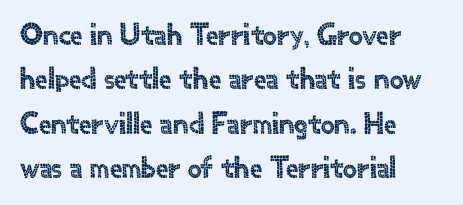
{"serif": "no", "italic": "no", "width": "normal", "x_height": "small", "monospaced": "no", "underline": "no", "align": "left", "line_spacing": "normal", "line_spacing_ratio": 1.43, "letter_spacing": "normal", "letter_spacing_em": 0.0, "glyph_px": 31}
